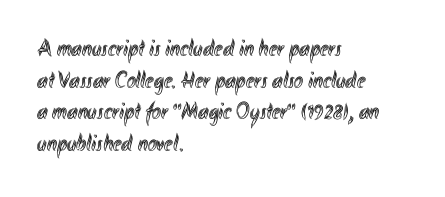
The image shows 24 px text type; set left-aligned, normal line spacing (1.32x), normal letter spacing, not underlined.
